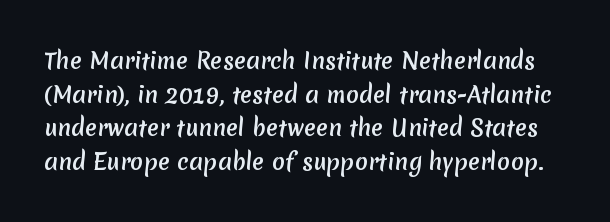
The image shows 22 px text type; set normal line spacing (1.53x), normal letter spacing, not underlined.
